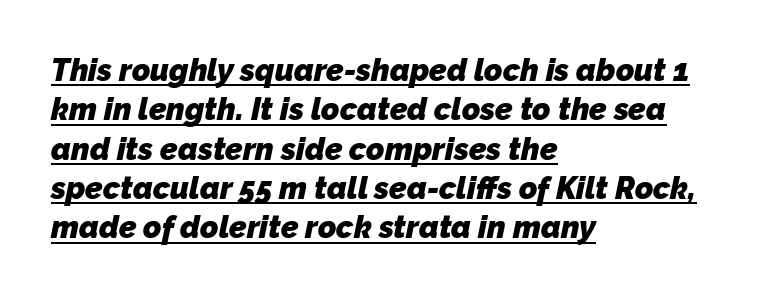
Q: Is the text bold? A: Yes.
Q: Is the typeface a serif or a sans-serif typeface? A: Sans-serif.
Q: Is the text underlined? A: Yes.
Q: How is the paragraph aligned? A: Left-aligned.
Q: Is the spacing between letters normal or unusually wide? A: Normal.
Q: Is the spacing between lines tight, normal or loose? A: Normal.
Q: Width (condensed, normal, or wide)? A: Normal.
Q: Stroke contrast? A: Low.
Q: x-height? A: Medium.
Q: Monospaced? A: No.
